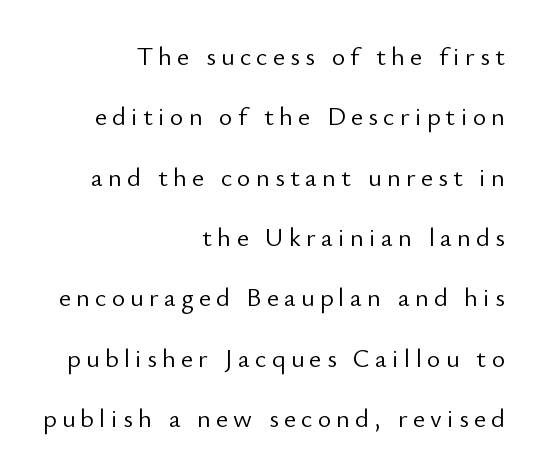
Weight: regular or lighter. A typesetter would mark this as roman, not italic. Layout note: lines flush right. Beneath every word, the page is bare. This sample trades compactness for vertical openness between lines. The tracking jumps out immediately: characters are airy and widely separated.
